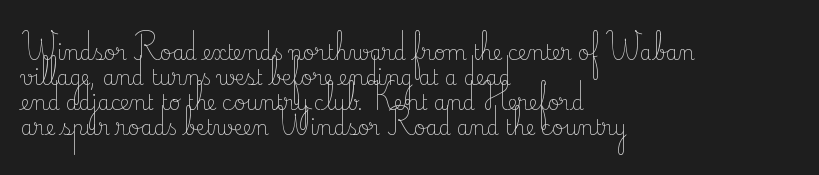
The image shows 20 px text type, upright; set left-aligned, normal line spacing (1.25x), normal letter spacing, not underlined.
